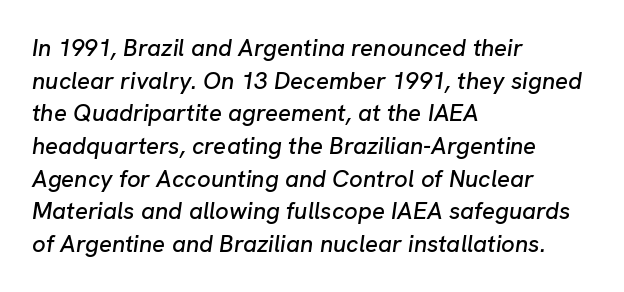
Q: Is the text italic (slanted)? A: Yes, it leans right by about 8 degrees.
Q: Is the text underlined? A: No.
Q: How is the paragraph aligned? A: Left-aligned.
Q: Is the spacing between letters normal or unusually wide? A: Normal.
Q: Is the spacing between lines tight, normal or loose? A: Normal.
